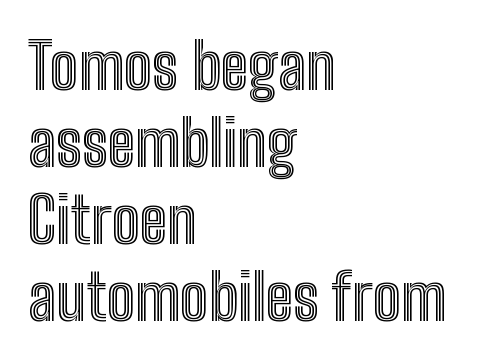
Does the lettering tilt? It doesn't — this is upright. Horizontally, the lines are justified to the leading edge only. Unmarked baselines from the first word to the last. Here the designer chose a conventional face with non-uniform glyph widths.
